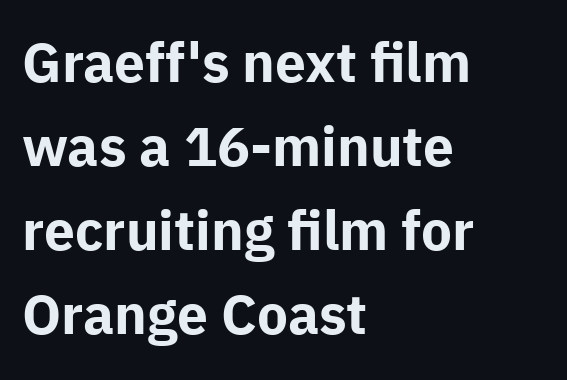
Decoration check: the copy has no underline. A roman cut, with each character standing at attention. You can tell from the bare stems that sans-serif type was used. I'd describe the lettering as bold — thick and assertive. The passage shown stacks its lines at a standard gap.
